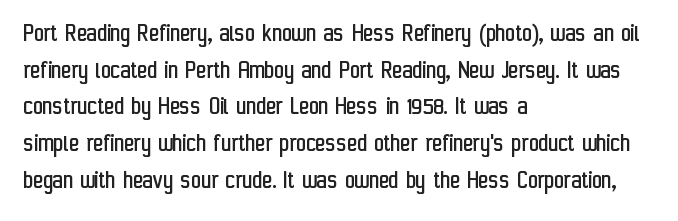
Q: Is the text bold? A: No.
Q: Is the text italic (slanted)? A: No, it is upright.
Q: Is the text underlined? A: No.
Q: How is the paragraph aligned? A: Left-aligned.
Q: Is the spacing between letters normal or unusually wide? A: Normal.
Q: Is the spacing between lines tight, normal or loose? A: Normal.
